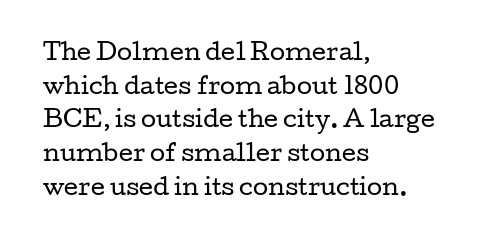
{"italic": "no", "bold": "no", "underline": "no", "align": "left", "line_spacing": "normal", "line_spacing_ratio": 1.53, "letter_spacing": "normal", "letter_spacing_em": 0.0, "glyph_px": 22}
